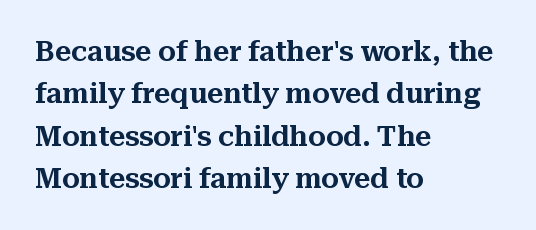
Q: Is the text italic (slanted)? A: No, it is upright.
Q: Is the typeface a serif or a sans-serif typeface? A: Serif.
Q: Is the text underlined? A: No.
Q: How is the paragraph aligned? A: Left-aligned.
Q: Is the spacing between letters normal or unusually wide? A: Normal.
Q: Is the spacing between lines tight, normal or loose? A: Normal.
Q: Width (condensed, normal, or wide)? A: Normal.
Q: Stroke contrast? A: Medium.
Q: x-height? A: Medium.
Q: Monospaced? A: No.
